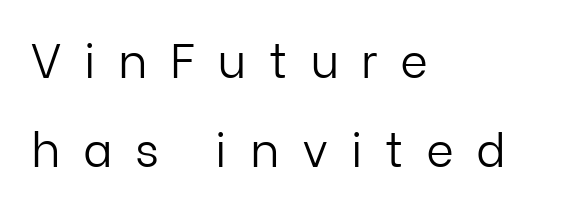
{"serif": "no", "italic": "no", "bold": "no", "weight": "light", "width": "normal", "stroke_contrast": "low", "x_height": "medium", "monospaced": "no", "underline": "no", "align": "left", "line_spacing_ratio": 1.86, "letter_spacing": "wide", "letter_spacing_em": 0.47, "glyph_px": 48}
